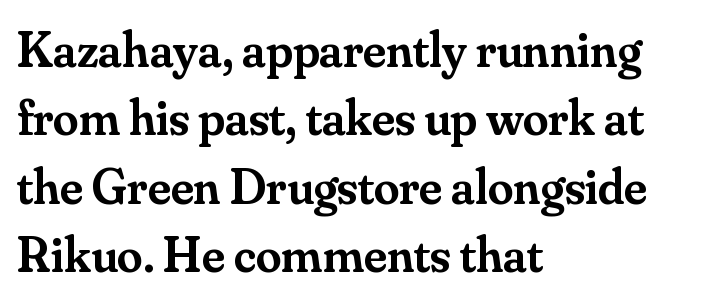
The image shows 51 px semibold serif type, upright; set left-aligned, normal line spacing (1.34x), normal letter spacing, not underlined; medium stroke contrast and a small x-height.
